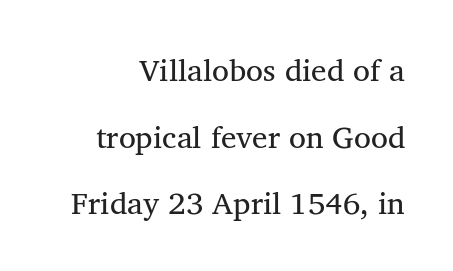
The letters advance in unequal steps, a hallmark of proportional type. Weight class: somewhere from thin through regular. How are the letters spaced? Ordinarily, with no added tracking. Descenders hang freely into open space.
